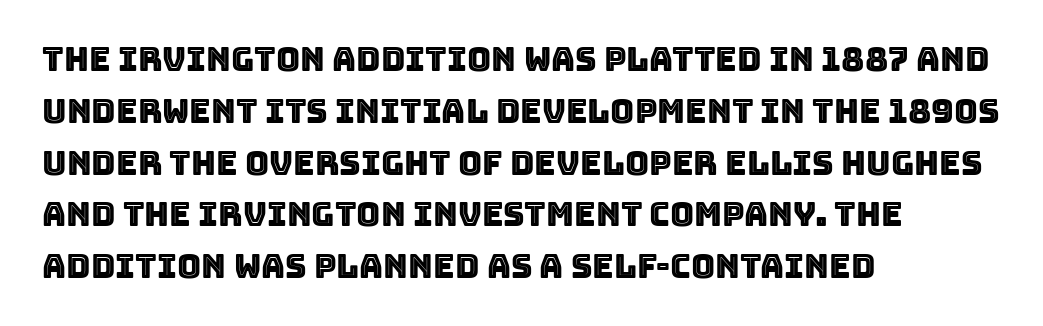
The image shows 33 px text type, upright; set left-aligned, normal line spacing (1.57x), normal letter spacing, not underlined; a large x-height.
